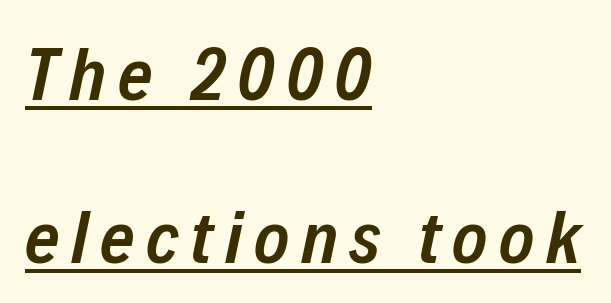
The image shows 74 px semibold, condensed type, italic (leaning right); set left-aligned, loose line spacing (2.2x), underlined; low stroke contrast and a medium x-height.
